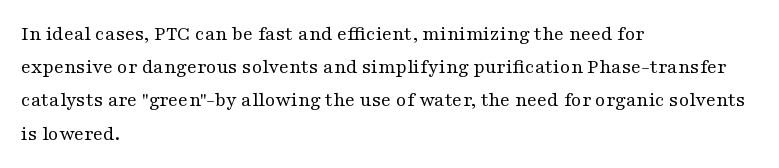
The image shows 21 px text type, upright; set left-aligned, normal line spacing (1.58x), normal letter spacing, not underlined.
